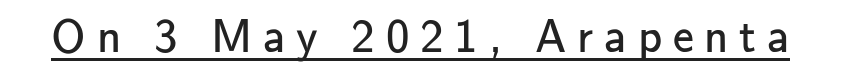
Q: Is the text bold? A: No.
Q: Is the text italic (slanted)? A: No, it is upright.
Q: Is the typeface a serif or a sans-serif typeface? A: Sans-serif.
Q: Is the text underlined? A: Yes.
Q: Is the spacing between letters normal or unusually wide? A: Unusually wide.
Q: Width (condensed, normal, or wide)? A: Normal.
Q: Stroke contrast? A: Low.
Q: x-height? A: Small.
Q: Monospaced? A: No.
